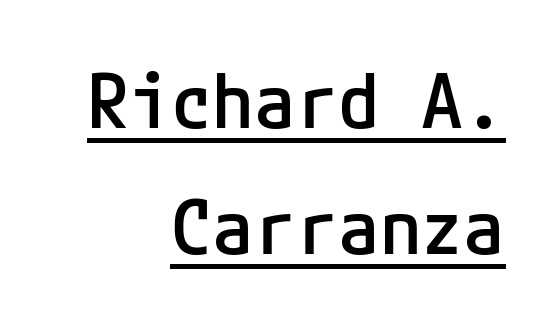
Q: Is the text bold? A: Semi-bold.
Q: Is the text italic (slanted)? A: No, it is upright.
Q: Is the typeface a serif or a sans-serif typeface? A: Sans-serif.
Q: Is the text underlined? A: Yes.
Q: How is the paragraph aligned? A: Right-aligned.
Q: Is the spacing between letters normal or unusually wide? A: Normal.
Q: Is the spacing between lines tight, normal or loose? A: Normal.
Q: Width (condensed, normal, or wide)? A: Normal.
Q: Stroke contrast? A: Low.
Q: x-height? A: Medium.
